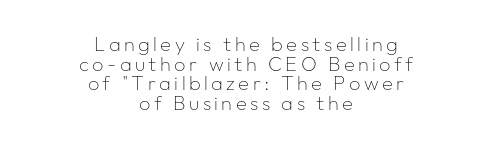
Q: Is the text bold? A: No.
Q: Is the text italic (slanted)? A: No, it is upright.
Q: Is the text underlined? A: No.
Q: How is the paragraph aligned? A: Centered.
Q: Is the spacing between lines tight, normal or loose? A: Tight.
